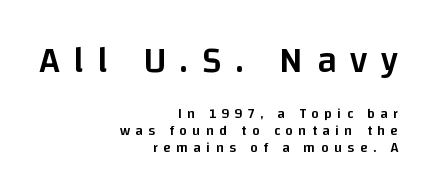
The image shows 36 px semibold sans-serif type, upright; set right-aligned, line spacing 1.22x, unusually wide letter spacing (+0.38 em), not underlined; the first (top) block is 2.57x larger; low stroke contrast and a large x-height.
